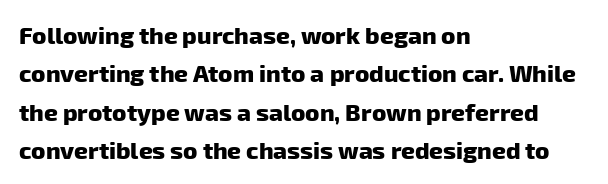
Q: Is the text bold? A: Yes.
Q: Is the text underlined? A: No.
Q: How is the paragraph aligned? A: Left-aligned.
Q: Is the spacing between letters normal or unusually wide? A: Normal.
Q: Is the spacing between lines tight, normal or loose? A: Normal.
